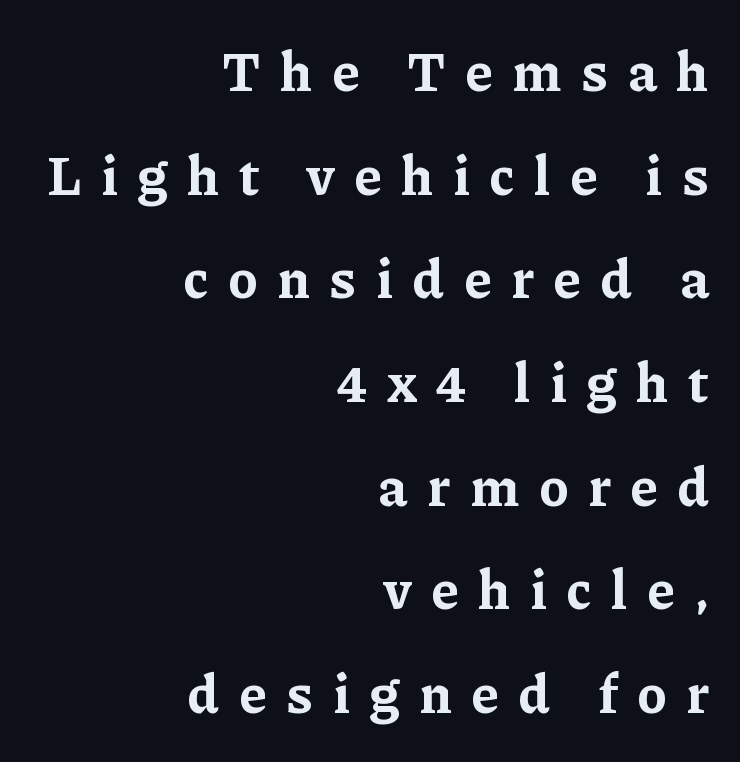
The image shows 54 px bold serif type, upright; set right-aligned, loose line spacing (1.92x), unusually wide letter spacing (+0.36 em), not underlined; low stroke contrast and a medium x-height.
